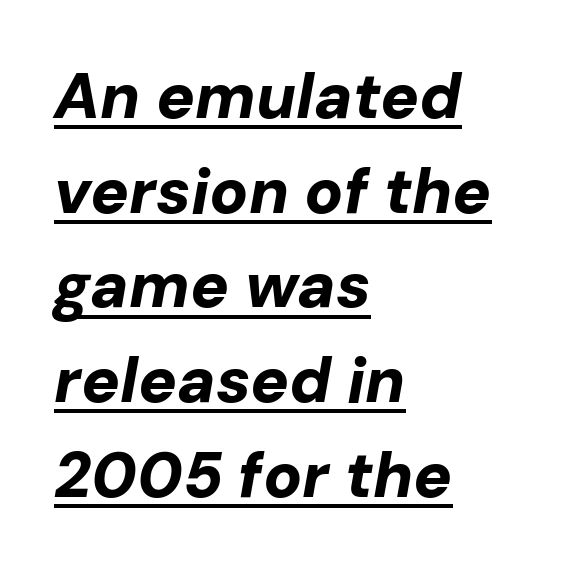
Each glyph is drawn with heavy, bold strokes. The passage shown leans; its letterforms are oblique. Is there an underline? Yes — a line sits under the letters. The letterforms sit shoulder to shoulder at normal distance. Leading matches the norm, producing a regular column.
